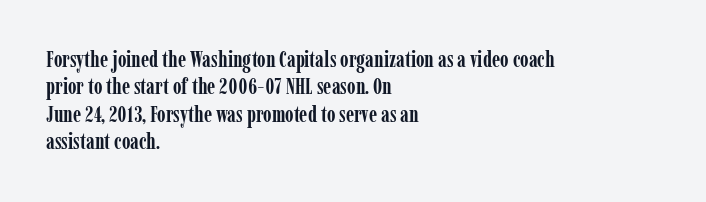
The image shows 22 px bold type, upright; set left-aligned, normal line spacing (1.25x), normal letter spacing, not underlined.
